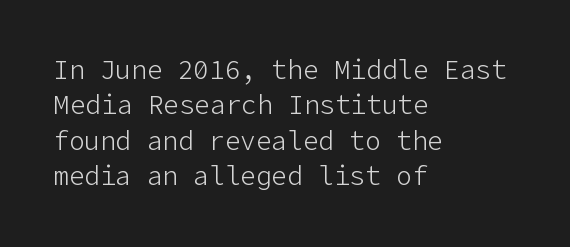
The image shows 26 px text type, upright; set left-aligned, normal line spacing (1.36x), normal letter spacing, not underlined.
